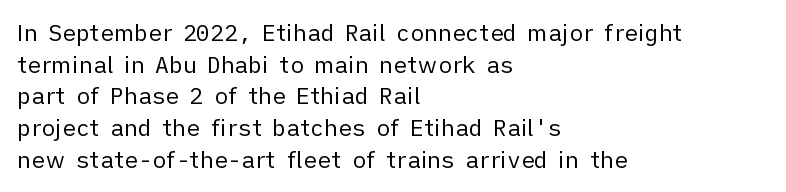
A roman cut, with each character standing at attention. Line spacing here is normal. The text block is weighted toward the left margin, trailing off unevenly rightward. Lines of text with bare space underneath. Nothing unusual about the tracking: characters are spaced as the font intends. A quiet, ordinary-to-light weight characterises the typeface.
